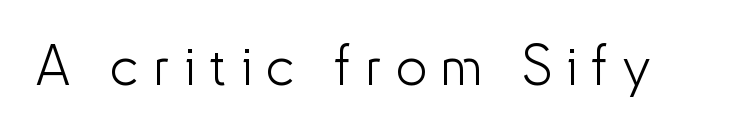
Stems and bowls with no extra thickness — not bold. The letters stand upright; this is a roman face. Any mark beneath the type? The region is blank. Think of a printed novel: that variable character pitch is what you see here. Regarding serifs, this sample does without them. Does extra space separate the letters? Yes, quite a lot of it.
